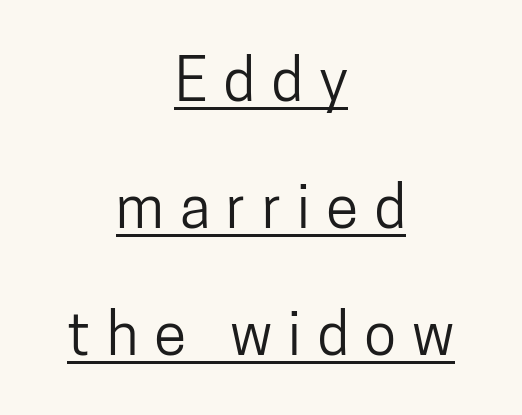
{"serif": "no", "italic": "no", "width": "condensed", "stroke_contrast": "low", "x_height": "medium", "monospaced": "no", "underline": "yes", "align": "center", "line_spacing": "loose", "line_spacing_ratio": 2.15, "letter_spacing": "wide", "letter_spacing_em": 0.27, "glyph_px": 59}
